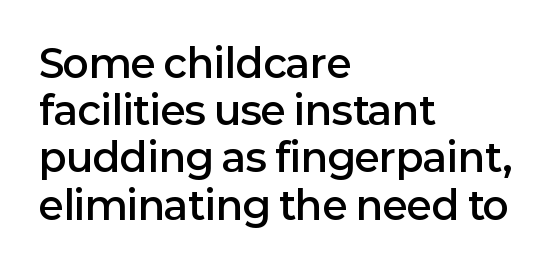
The image shows 39 px semibold sans-serif type, upright; set left-aligned, line spacing 1.21x, normal letter spacing, not underlined; low stroke contrast and a medium x-height.
